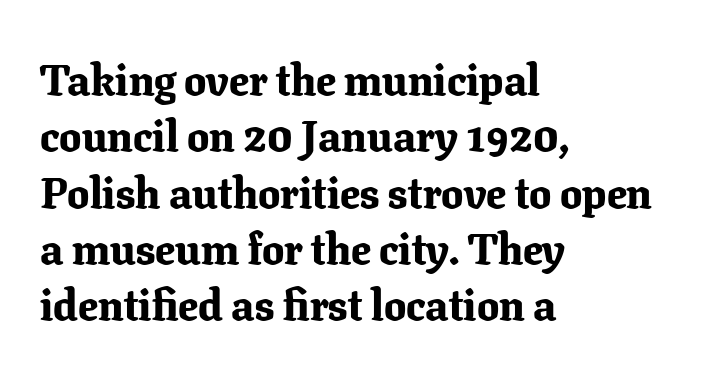
The image shows 44 px bold serif type, upright; set left-aligned, normal line spacing (1.28x), normal letter spacing, not underlined; low stroke contrast and a medium x-height.
